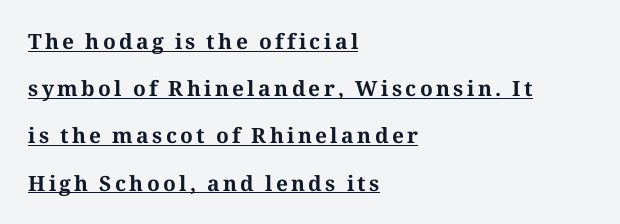
Whoever set this chose breathing room over compactness in the vertical rhythm. Set as a true bold cut, around the 700 mark. The passage shown is underscored from start to finish. Horizontal alignment here is leftward, the default for most running prose. Does the lettering tilt? It doesn't — this is upright.
